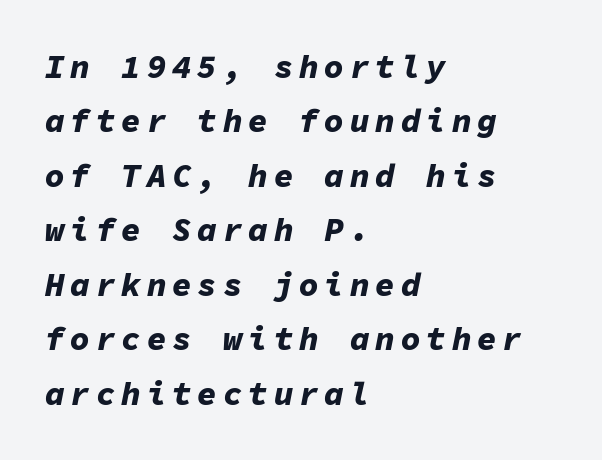
Q: Is the text bold? A: Yes.
Q: Is the text italic (slanted)? A: Yes, it leans right by about 11 degrees.
Q: Is the text underlined? A: No.
Q: How is the paragraph aligned? A: Left-aligned.
Q: Is the spacing between lines tight, normal or loose? A: Normal.
Q: Width (condensed, normal, or wide)? A: Normal.
Q: Stroke contrast? A: Low.
Q: x-height? A: Medium.
Q: Monospaced? A: Yes.
